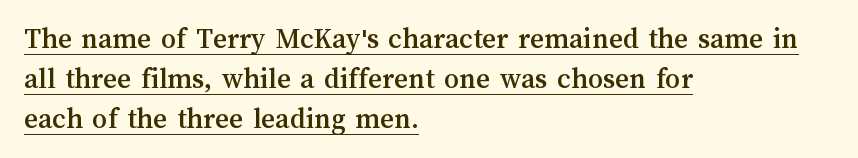
The image shows 30 px text type, upright; set left-aligned, normal line spacing (1.33x), normal letter spacing, underlined; medium stroke contrast and a medium x-height.
